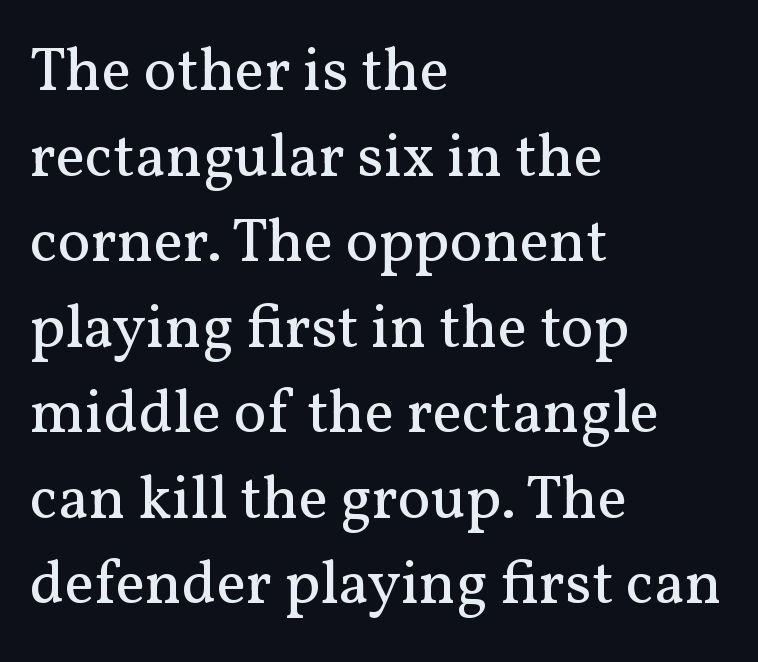
{"serif": "yes", "italic": "no", "bold": "no", "weight": "regular", "width": "normal", "stroke_contrast": "medium", "x_height": "medium", "monospaced": "no", "underline": "no", "align": "left", "line_spacing": "normal", "line_spacing_ratio": 1.38, "letter_spacing": "normal", "letter_spacing_em": 0.0, "glyph_px": 62}
